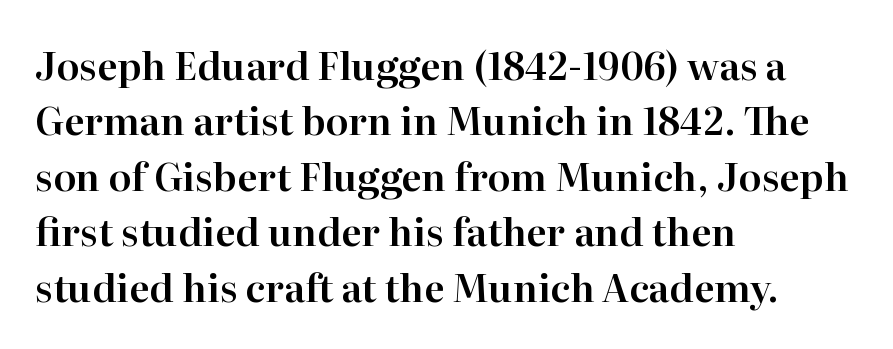
The lettering holds an erect, upright posture throughout. Tracking here is standard; glyphs follow each other at the usual distance. You could not count columns in this text — the font is proportionally spaced. Notice how the passage keeps a crisp vertical edge on the left only. Descender tails drop into unmarked territory. One glance says typical: line gaps are just what's usual.
